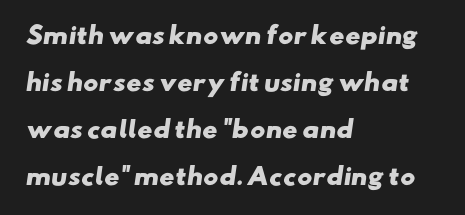
Q: Is the text bold? A: Yes.
Q: Is the text underlined? A: No.
Q: How is the paragraph aligned? A: Left-aligned.
Q: Is the spacing between letters normal or unusually wide? A: Normal.
Q: Is the spacing between lines tight, normal or loose? A: Loose.
